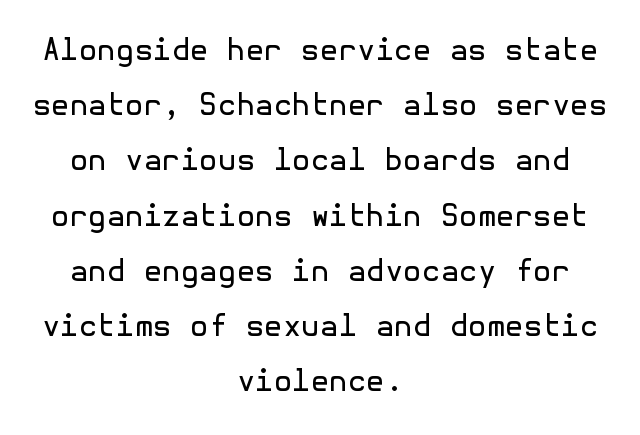
The image shows 30 px regular-weight sans-serif type, upright; set centered, line spacing 1.84x, normal letter spacing, not underlined; a medium x-height.
